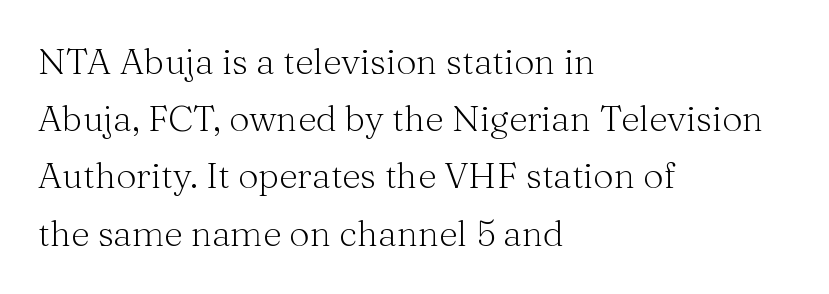
The image shows 36 px light serif type, upright; set left-aligned, normal line spacing (1.59x), normal letter spacing, not underlined; medium stroke contrast and a medium x-height.
